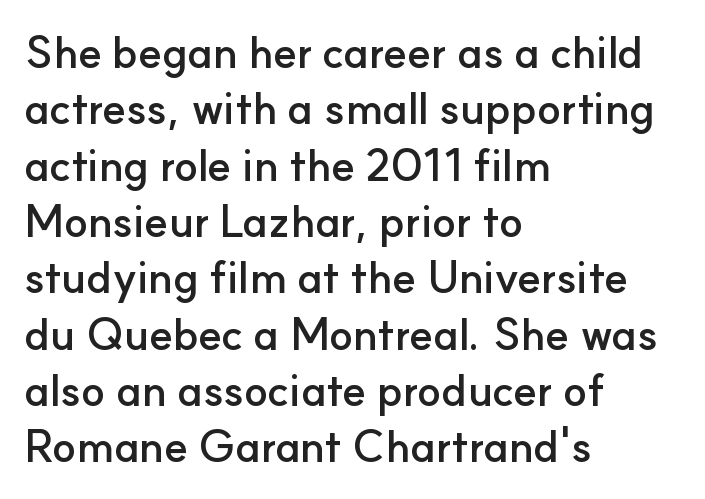
The image shows 44 px semibold sans-serif type, upright; set left-aligned, normal line spacing (1.28x), normal letter spacing, not underlined; low stroke contrast and a small x-height.
